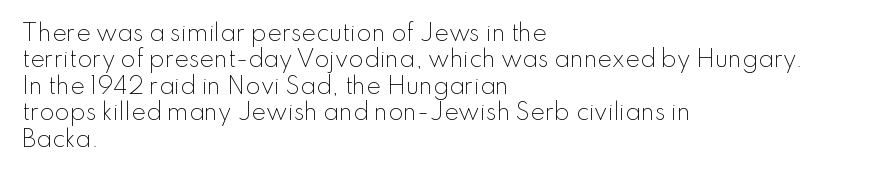
{"italic": "no", "bold": "no", "underline": "no", "align": "left", "line_spacing_ratio": 1.2, "letter_spacing": "normal", "letter_spacing_em": 0.0, "glyph_px": 22}
